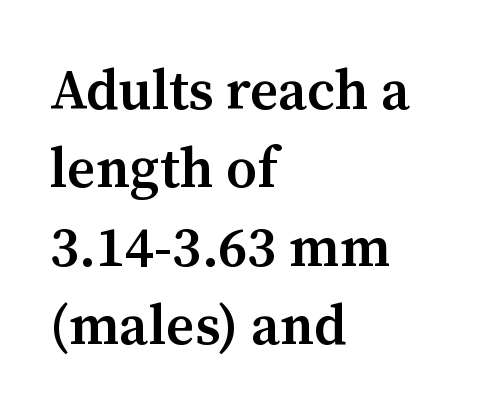
The letters advance in unequal steps, a hallmark of proportional type. The letterforms sit shoulder to shoulder at normal distance. The lettering holds an erect, upright posture throughout. Horizontally, the lines are justified to the leading edge only.
